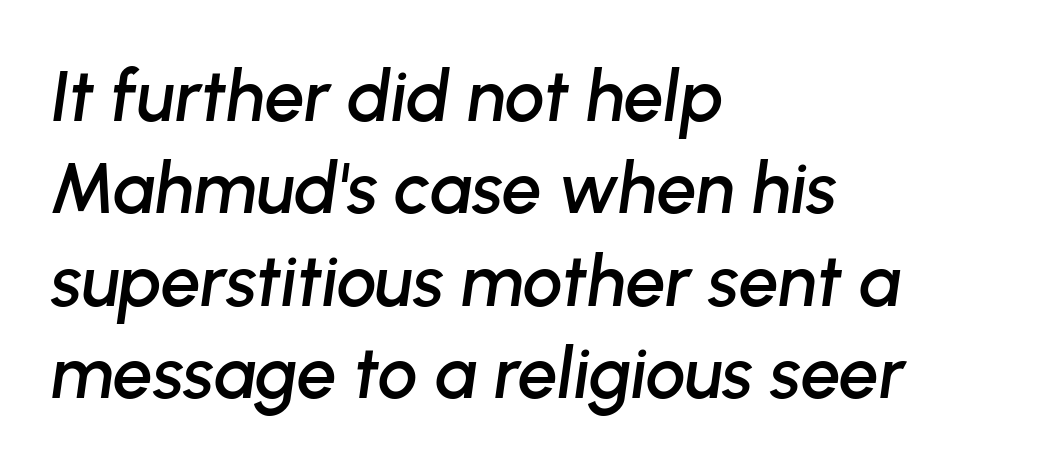
Varying glyph widths throughout — classic text-font behaviour. The type is set solid horizontally, with unmodified tracking. Caption: multi-line text, flush left, ragged right. Underline: absent. How would I describe the line gaps? Plain and ordinary. The passage shown leans; its letterforms are oblique.
